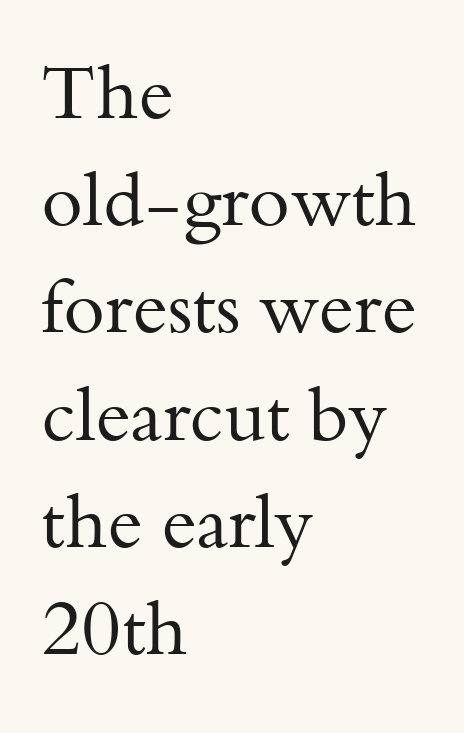
The image shows 75 px regular-weight serif type, upright; set left-aligned, normal line spacing (1.43x), normal letter spacing, not underlined; medium stroke contrast and a small x-height.
